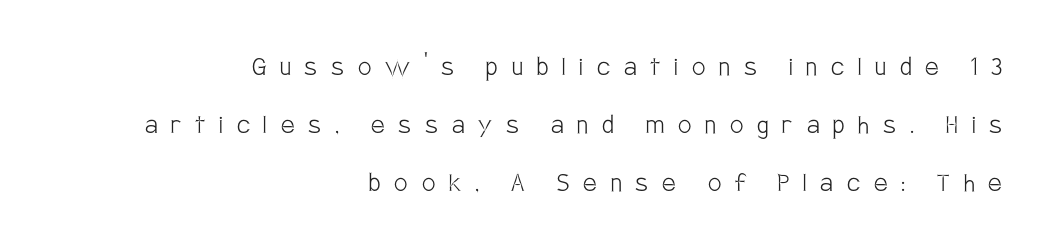
Q: Is the text bold? A: No.
Q: Is the text italic (slanted)? A: No, it is upright.
Q: Is the typeface a serif or a sans-serif typeface? A: Sans-serif.
Q: Is the text underlined? A: No.
Q: How is the paragraph aligned? A: Right-aligned.
Q: Is the spacing between letters normal or unusually wide? A: Unusually wide.
Q: Is the spacing between lines tight, normal or loose? A: Loose.
Q: Width (condensed, normal, or wide)? A: Condensed.
Q: Stroke contrast? A: Low.
Q: x-height? A: Large.
Q: Monospaced? A: No.
